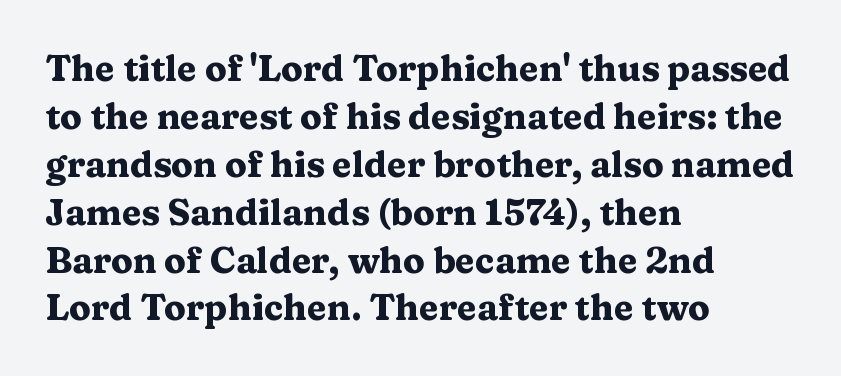
Q: Is the text bold? A: Yes.
Q: Is the text italic (slanted)? A: No, it is upright.
Q: Is the typeface a serif or a sans-serif typeface? A: Serif.
Q: Is the text underlined? A: No.
Q: How is the paragraph aligned? A: Left-aligned.
Q: Is the spacing between letters normal or unusually wide? A: Normal.
Q: Is the spacing between lines tight, normal or loose? A: Normal.
Q: Width (condensed, normal, or wide)? A: Wide.
Q: Stroke contrast? A: Medium.
Q: x-height? A: Medium.
Q: Monospaced? A: No.
